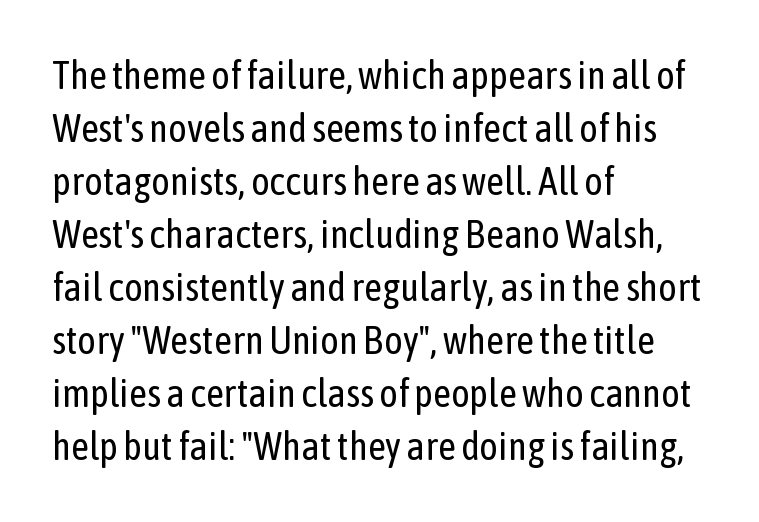
Q: Is the text bold? A: No.
Q: Is the text italic (slanted)? A: No, it is upright.
Q: Is the typeface a serif or a sans-serif typeface? A: Sans-serif.
Q: Is the text underlined? A: No.
Q: How is the paragraph aligned? A: Left-aligned.
Q: Is the spacing between letters normal or unusually wide? A: Normal.
Q: Is the spacing between lines tight, normal or loose? A: Normal.
Q: Width (condensed, normal, or wide)? A: Condensed.
Q: Stroke contrast? A: Low.
Q: x-height? A: Medium.
Q: Monospaced? A: No.
